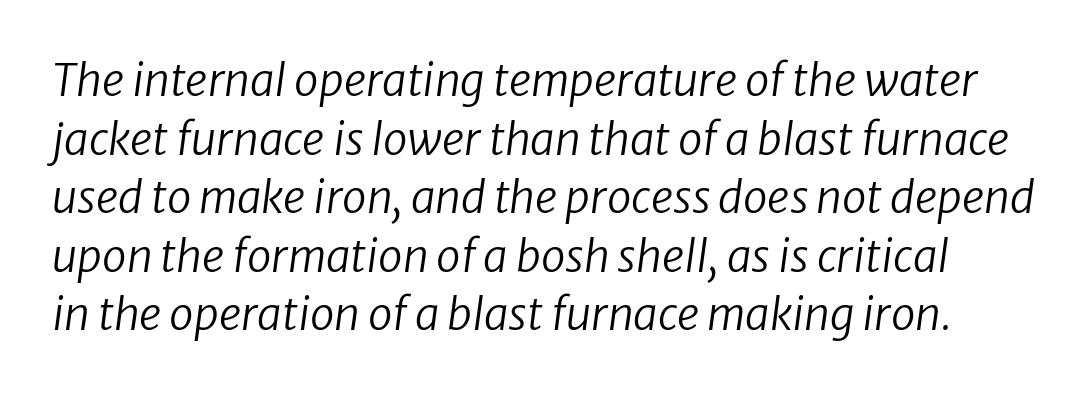
{"serif": "no", "bold": "no", "weight": "regular", "width": "normal", "stroke_contrast": "low", "x_height": "medium", "monospaced": "no", "underline": "no", "line_spacing": "normal", "line_spacing_ratio": 1.33, "letter_spacing": "normal", "letter_spacing_em": 0.0, "glyph_px": 44}
